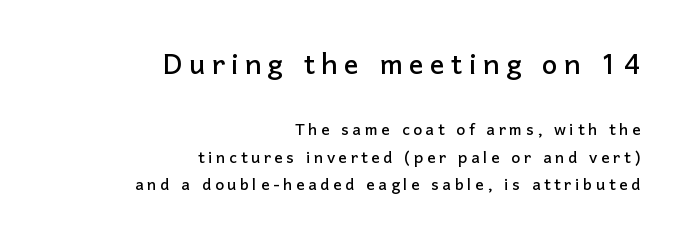
A sans-serif font was chosen for this passage. Do the characters align in a grid? No, the font is proportional. Successive baselines arrive at the customary interval. Quick note: underline off. Character size in the leading block exceeds that of the trailing block. Each line ends at the same right margin while the left side varies.
